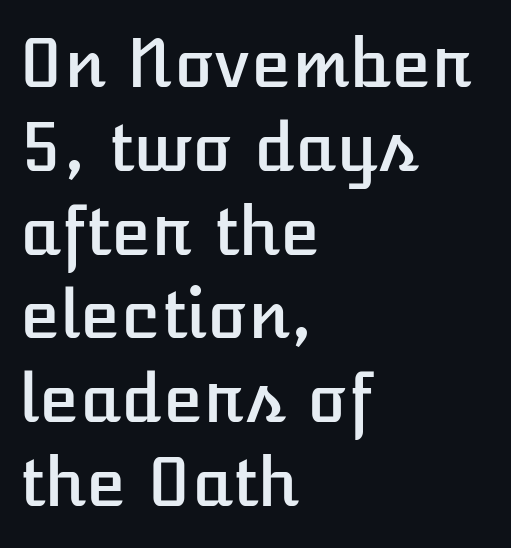
The image shows 66 px text type, upright; set left-aligned, normal line spacing (1.27x), normal letter spacing, not underlined; low stroke contrast and a medium x-height.
